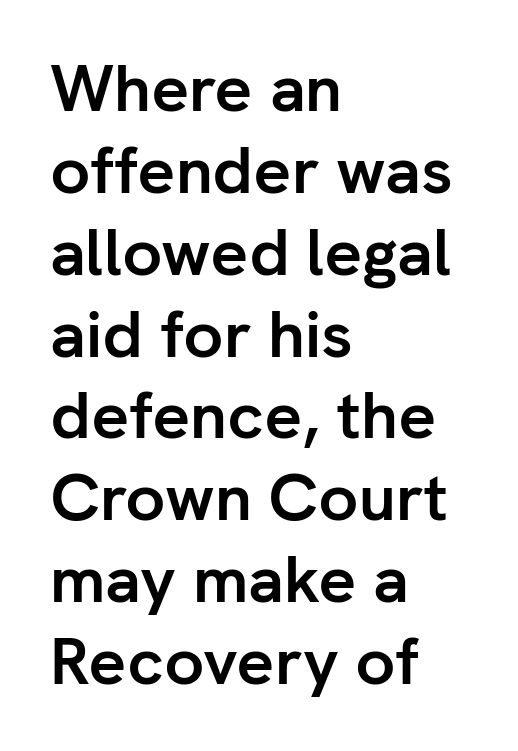
Q: Is the text bold? A: Yes.
Q: Is the text italic (slanted)? A: No, it is upright.
Q: Is the typeface a serif or a sans-serif typeface? A: Sans-serif.
Q: Is the text underlined? A: No.
Q: How is the paragraph aligned? A: Left-aligned.
Q: Is the spacing between letters normal or unusually wide? A: Normal.
Q: Width (condensed, normal, or wide)? A: Normal.
Q: Stroke contrast? A: Low.
Q: x-height? A: Medium.
Q: Monospaced? A: No.
